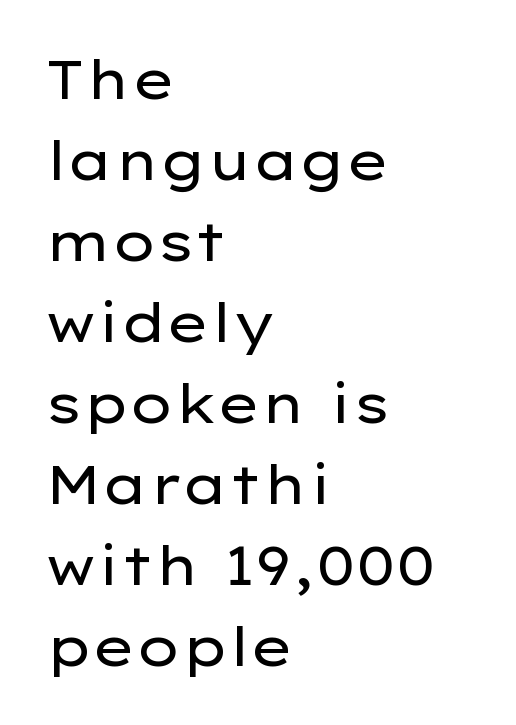
{"serif": "no", "italic": "no", "bold": "no", "weight": "regular", "width": "wide", "stroke_contrast": "low", "x_height": "medium", "monospaced": "no", "underline": "no", "align": "left", "line_spacing": "normal", "line_spacing_ratio": 1.5, "letter_spacing": "normal", "letter_spacing_em": 0.0, "glyph_px": 54}
